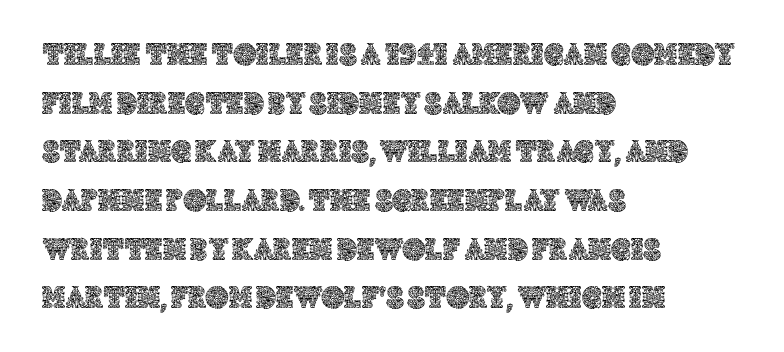
{"italic": "no", "width": "normal", "x_height": "large", "monospaced": "no", "underline": "no", "align": "left", "line_spacing": "normal", "line_spacing_ratio": 1.52, "letter_spacing": "normal", "letter_spacing_em": 0.0, "glyph_px": 32}
